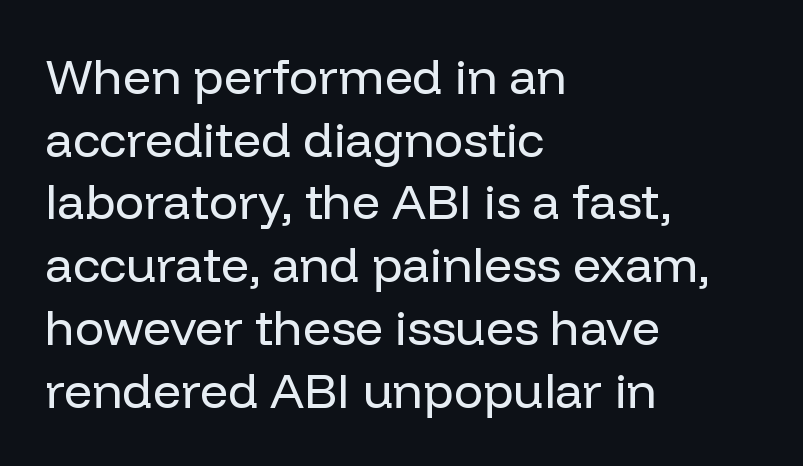
The image shows 49 px regular-weight sans-serif type, upright; set left-aligned, normal line spacing (1.28x), normal letter spacing, not underlined; low stroke contrast and a medium x-height.
